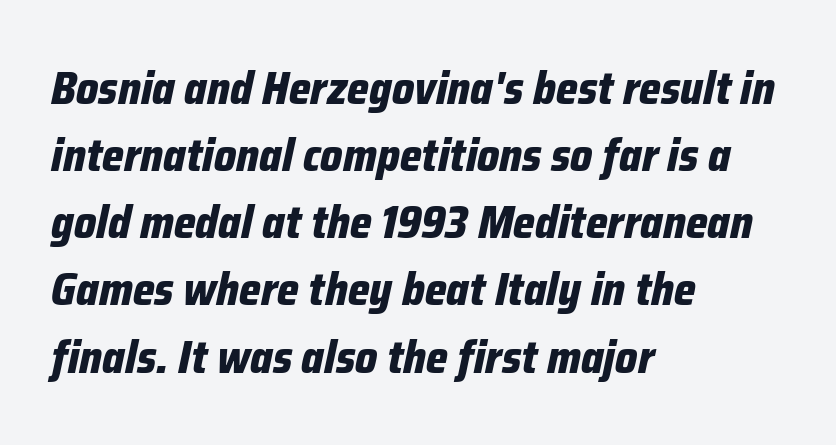
A classic flush-left, rag-right setting is used for this passage. Its strokes are broad and dark, the hallmark of bold type. The space directly below the letters is spotless. Honestly, the letter spacing is just normal — you wouldn't notice it.
